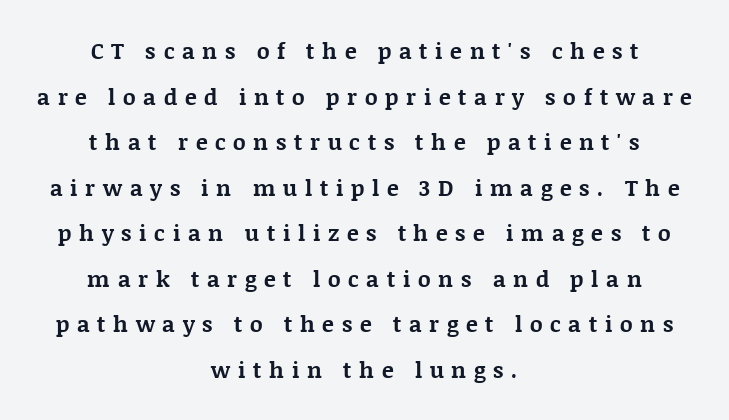
Q: Is the text bold? A: Yes.
Q: Is the text italic (slanted)? A: No, it is upright.
Q: Is the text underlined? A: No.
Q: How is the paragraph aligned? A: Centered.
Q: Is the spacing between letters normal or unusually wide? A: Unusually wide.
Q: Is the spacing between lines tight, normal or loose? A: Loose.
